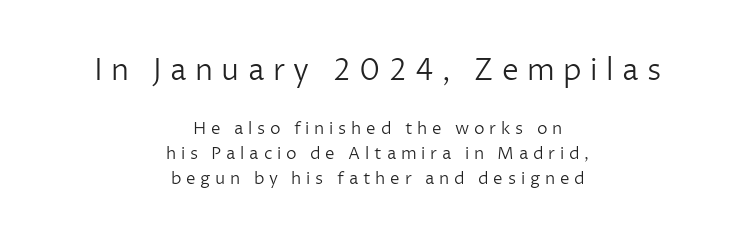
These lines are rendered in a variable-pitch font. The foot of each line stays bare and open. Horizontal alignment here is central, giving a formal, balanced look. The block sitting higher on the canvas is the one with enlarged characters. The letters stand upright; this is a roman face. Loose tracking; the words dissolve into strings of separated letters.
